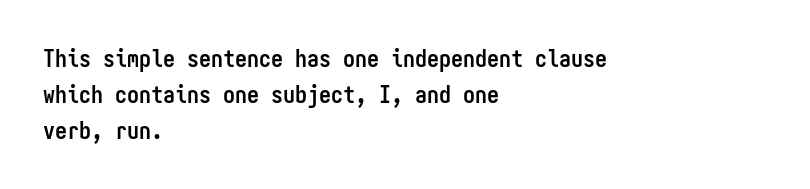
{"italic": "no", "bold": "yes", "underline": "no", "align": "left", "line_spacing": "normal", "line_spacing_ratio": 1.49, "letter_spacing": "normal", "letter_spacing_em": 0.0, "glyph_px": 24}
